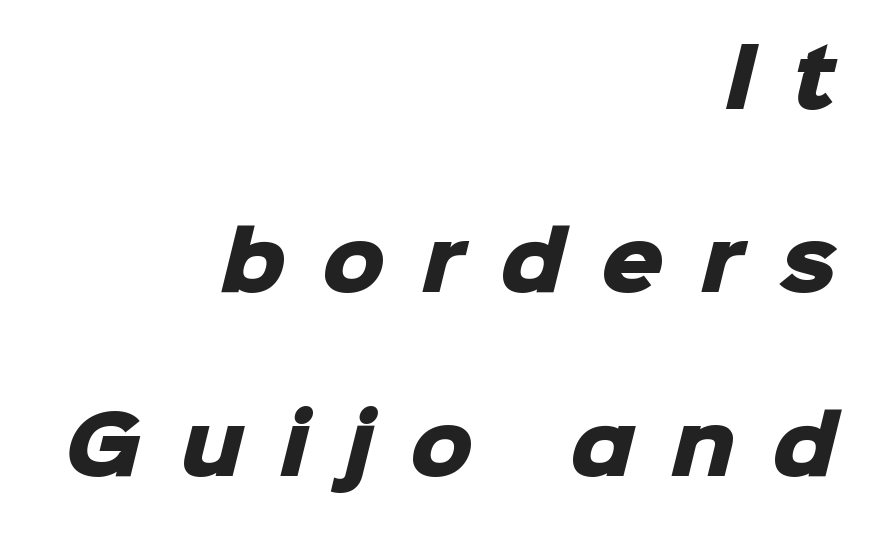
{"serif": "no", "bold": "yes", "weight": "heavy", "width": "normal", "stroke_contrast": "low", "x_height": "medium", "monospaced": "no", "underline": "no", "align": "right", "line_spacing": "loose", "line_spacing_ratio": 2.32, "letter_spacing": "wide", "letter_spacing_em": 0.46, "glyph_px": 79}
